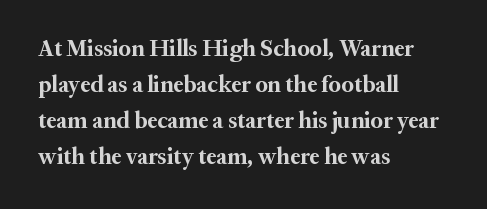
Q: Is the text bold? A: Yes.
Q: Is the text italic (slanted)? A: No, it is upright.
Q: Is the text underlined? A: No.
Q: How is the paragraph aligned? A: Left-aligned.
Q: Is the spacing between letters normal or unusually wide? A: Normal.
Q: Is the spacing between lines tight, normal or loose? A: Normal.
